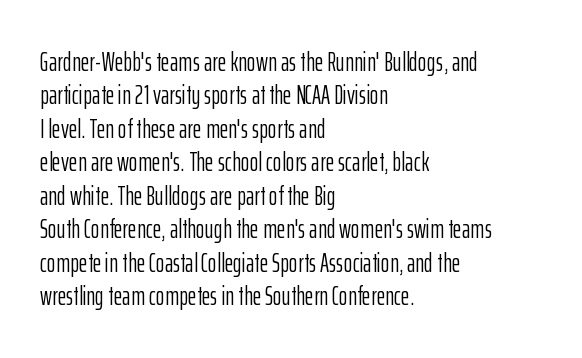
Q: Is the text bold? A: No.
Q: Is the text italic (slanted)? A: No, it is upright.
Q: Is the text underlined? A: No.
Q: How is the paragraph aligned? A: Left-aligned.
Q: Is the spacing between letters normal or unusually wide? A: Normal.
